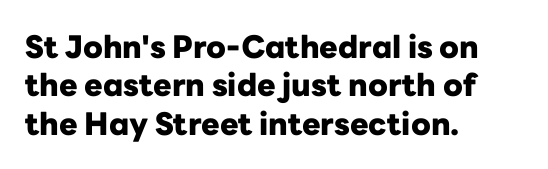
This sample is left-justified, so line endings fall wherever the words run out. Each row of text sits above clean, open space. Words appear dense and cohesive because spacing is normal. These words are printed bold, with thick strokes throughout. Italic: no, the glyphs are upright roman. To sum up the face: it is a sans, with no serifs.
